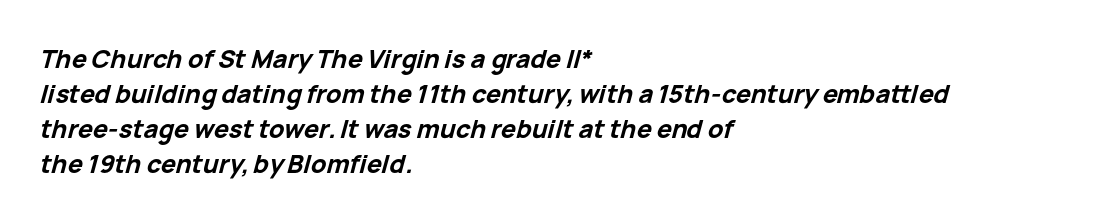
Q: Is the text bold? A: Yes.
Q: Is the text italic (slanted)? A: Yes, it leans right by about 15 degrees.
Q: Is the text underlined? A: No.
Q: How is the paragraph aligned? A: Left-aligned.
Q: Is the spacing between letters normal or unusually wide? A: Normal.
Q: Is the spacing between lines tight, normal or loose? A: Normal.
